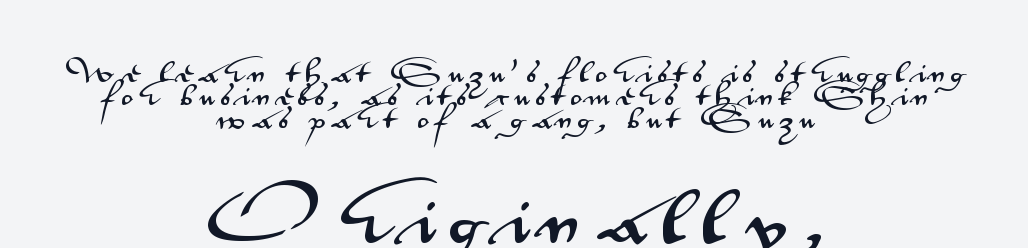
Does extra space separate the letters? Yes, quite a lot of it. The font family rendered here belongs to the sans-serif group. Does the copy run flush right? No — it is centered line by line. Reading down the column, the eye jumps only a short way to each next line.
